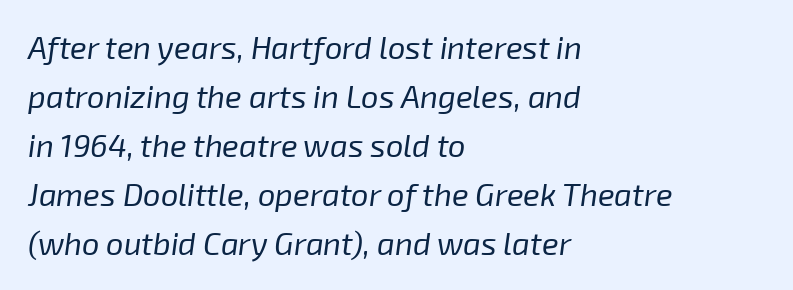
Q: Is the text bold? A: No.
Q: Is the text italic (slanted)? A: Yes, it leans right by about 8 degrees.
Q: Is the text underlined? A: No.
Q: How is the paragraph aligned? A: Left-aligned.
Q: Is the spacing between letters normal or unusually wide? A: Normal.
Q: Is the spacing between lines tight, normal or loose? A: Normal.
Q: Width (condensed, normal, or wide)? A: Normal.
Q: Stroke contrast? A: Low.
Q: x-height? A: Medium.
Q: Monospaced? A: No.
